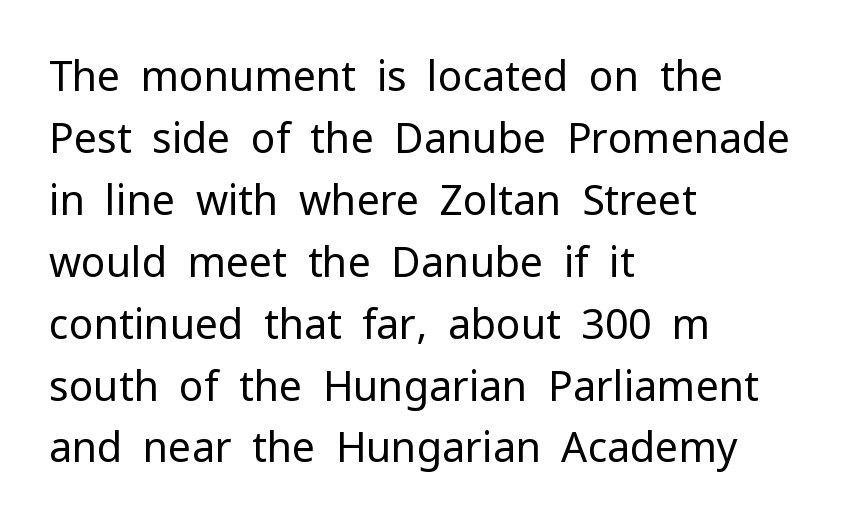
Q: Is the text bold? A: No.
Q: Is the text italic (slanted)? A: No, it is upright.
Q: Is the typeface a serif or a sans-serif typeface? A: Sans-serif.
Q: Is the text underlined? A: No.
Q: How is the paragraph aligned? A: Left-aligned.
Q: Is the spacing between letters normal or unusually wide? A: Normal.
Q: Is the spacing between lines tight, normal or loose? A: Normal.
Q: Width (condensed, normal, or wide)? A: Normal.
Q: Stroke contrast? A: Low.
Q: x-height? A: Medium.
Q: Monospaced? A: No.
